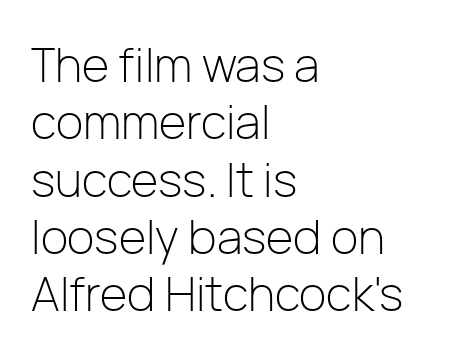
{"serif": "no", "italic": "no", "bold": "no", "weight": "light", "width": "normal", "stroke_contrast": "low", "x_height": "medium", "monospaced": "no", "underline": "no", "align": "left", "line_spacing_ratio": 1.22, "letter_spacing": "normal", "letter_spacing_em": 0.0, "glyph_px": 47}
